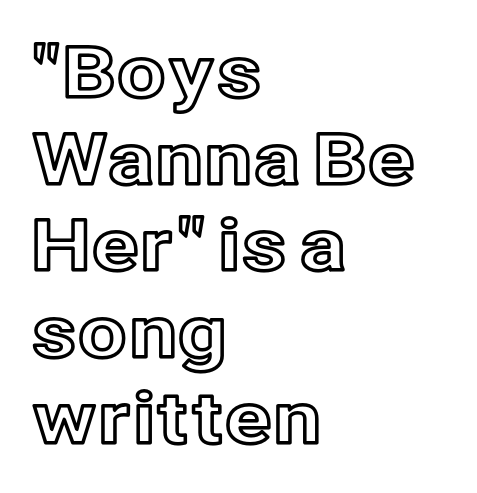
If you drew a ruler down the left edge, every line would touch it. Tracking value appears to be zero — textbook default spacing. A typesetter would call this proportional, since set widths differ per character. The lettering stays uniformly vertical, giving the passage a roman look.
